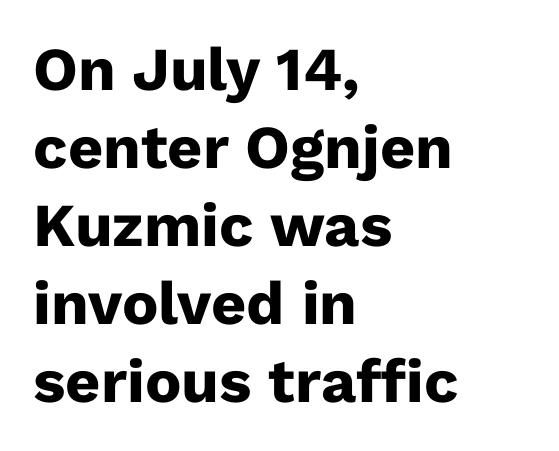
The image shows 61 px heavy sans-serif type, upright; set left-aligned, normal line spacing (1.28x), normal letter spacing, not underlined; low stroke contrast and a medium x-height.
